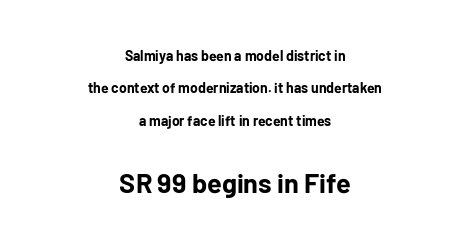
The image shows 27 px bold type, upright; set centered, loose line spacing (2.31x), normal letter spacing, not underlined; the second (bottom) block is 1.93x larger.
